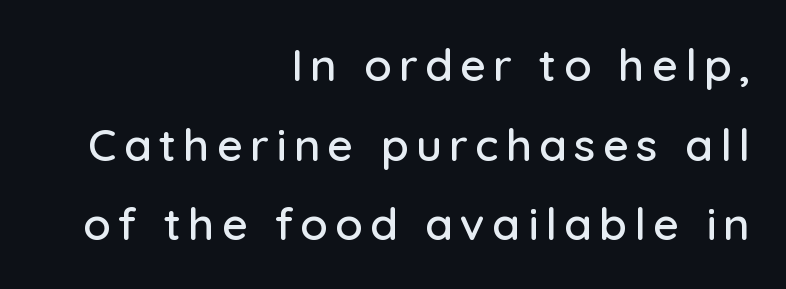
Line ends are locked; line starts wander. Posture: upright roman. Here the designer chose a conventional face with non-uniform glyph widths. Rule under the text: the space is simply empty.
